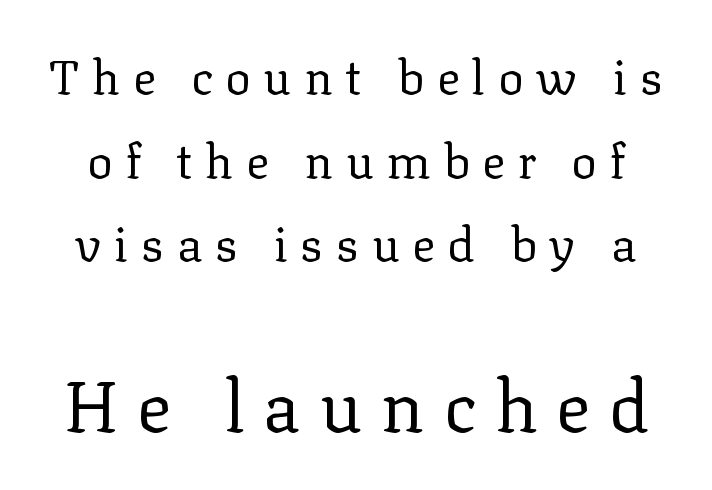
Q: Is the text bold? A: No.
Q: Is the text italic (slanted)? A: No, it is upright.
Q: Is the typeface a serif or a sans-serif typeface? A: Serif.
Q: Is the text underlined? A: No.
Q: Is the spacing between letters normal or unusually wide? A: Unusually wide.
Q: Which block of text is set in a larger size, the first (top) or the second (bottom)? A: The second (bottom) one.
Q: Width (condensed, normal, or wide)? A: Normal.
Q: Stroke contrast? A: Low.
Q: x-height? A: Medium.
Q: Monospaced? A: No.
